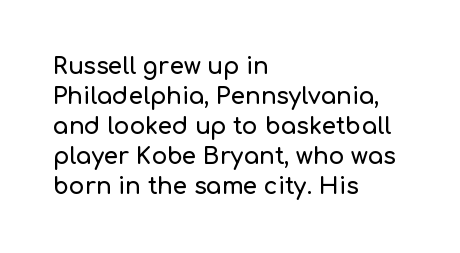
{"italic": "no", "underline": "no", "align": "left", "line_spacing": "normal", "line_spacing_ratio": 1.3, "letter_spacing": "normal", "letter_spacing_em": 0.0, "glyph_px": 23}
